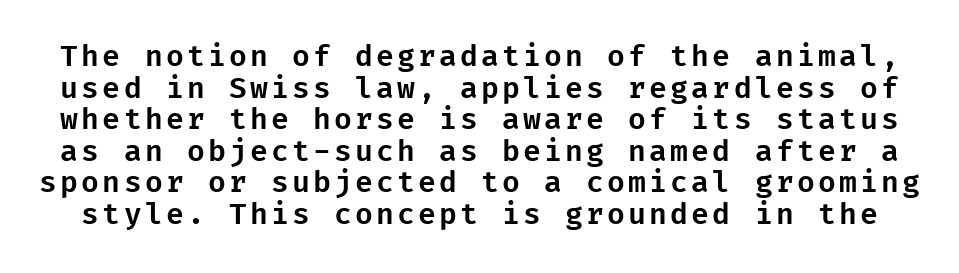
Designer's note — italics off, roman on. This sample uses a sans-serif face. Honestly, the rows look squashed on top of each other. Check the space under the baseline: it is left empty.
